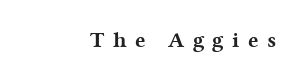
One-word summary of the alignment: right. Substantial extra tracking has been applied to these lines. I'd describe the lettering as bold — thick and assertive. Vertical strokes here are truly vertical. Unmarked baselines from the first word to the last.
